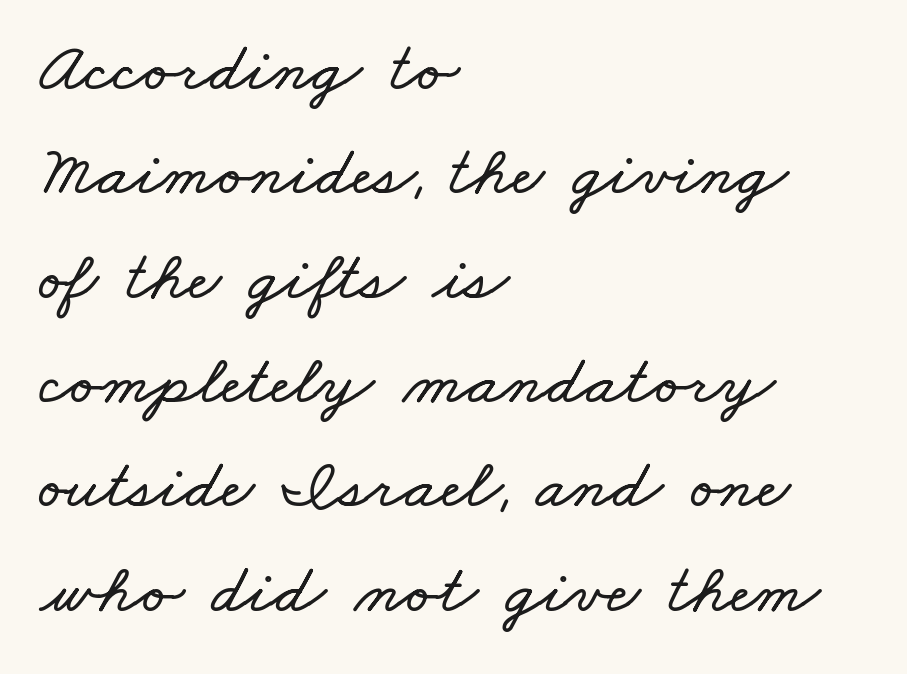
Compared with typical body copy, the letter spacing here is the same. A typesetter would call this proportional, since set widths differ per character. The typesetter chose a ragged-right arrangement here. A bare baseline throughout the passage. In terms of leading, this rendering sits right in the middle.
